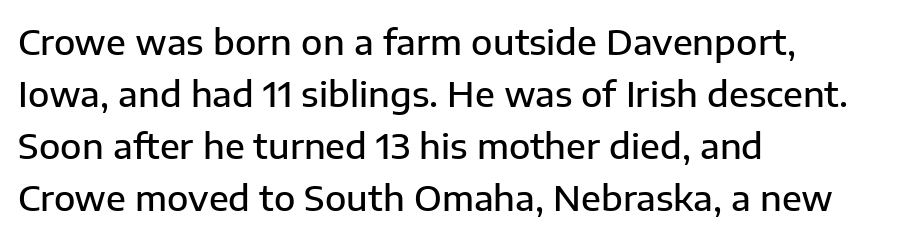
The image shows 35 px semibold sans-serif type, upright; set left-aligned, normal line spacing (1.49x), normal letter spacing, not underlined; low stroke contrast and a medium x-height.
